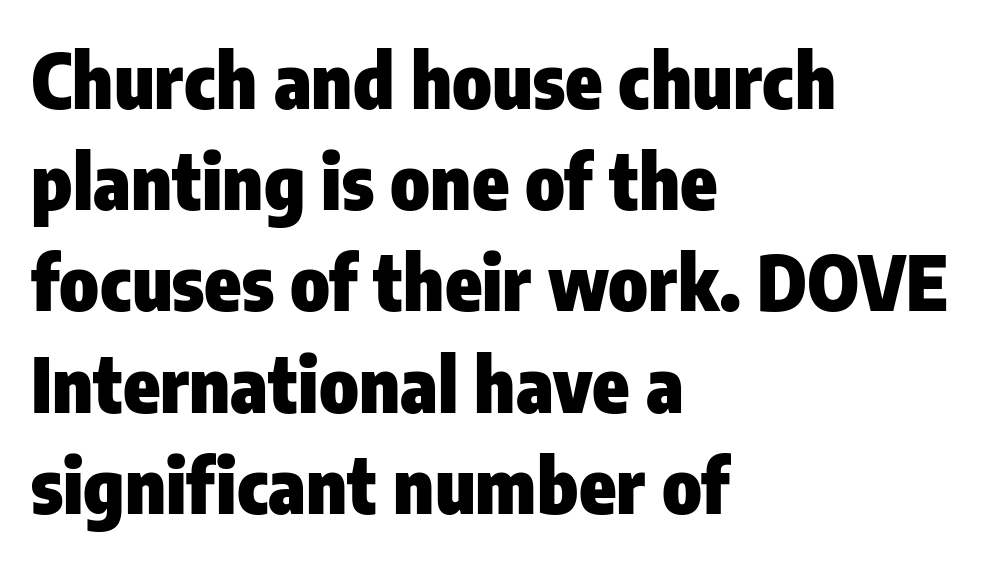
{"serif": "no", "italic": "no", "bold": "yes", "weight": "heavy", "width": "condensed", "stroke_contrast": "low", "x_height": "medium", "monospaced": "no", "underline": "no", "align": "left", "line_spacing": "normal", "line_spacing_ratio": 1.35, "letter_spacing": "normal", "letter_spacing_em": 0.0, "glyph_px": 75}
